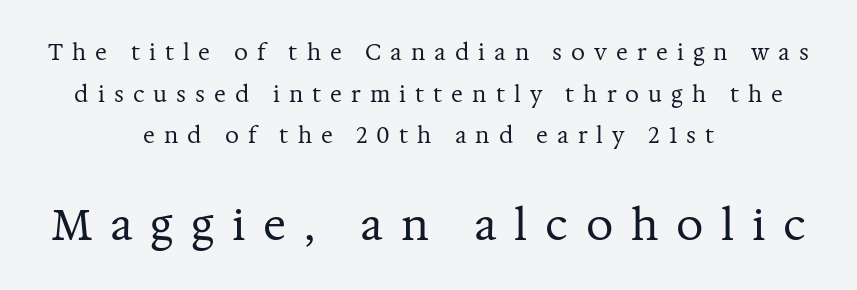
Q: Is the text bold? A: No.
Q: Is the text italic (slanted)? A: No, it is upright.
Q: Is the typeface a serif or a sans-serif typeface? A: Serif.
Q: Is the text underlined? A: No.
Q: How is the paragraph aligned? A: Centered.
Q: Is the spacing between letters normal or unusually wide? A: Unusually wide.
Q: Which block of text is set in a larger size, the first (top) or the second (bottom)? A: The second (bottom) one.
Q: Width (condensed, normal, or wide)? A: Normal.
Q: Stroke contrast? A: Medium.
Q: x-height? A: Medium.
Q: Monospaced? A: No.
